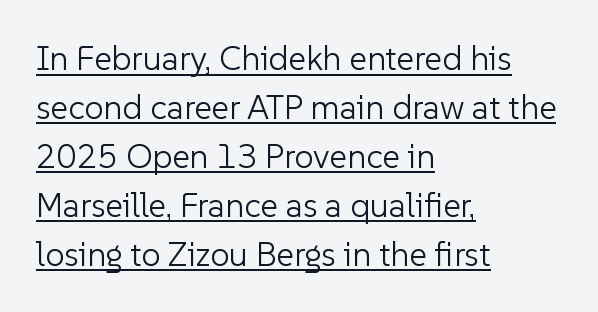
The image shows 34 px light sans-serif type, upright; set left-aligned, normal line spacing (1.44x), normal letter spacing, underlined; low stroke contrast and a medium x-height.
